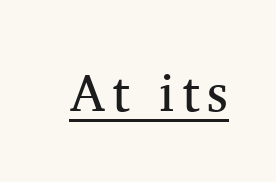
The image shows 52 px regular-weight serif type, upright; set underlined; medium stroke contrast and a medium x-height.
